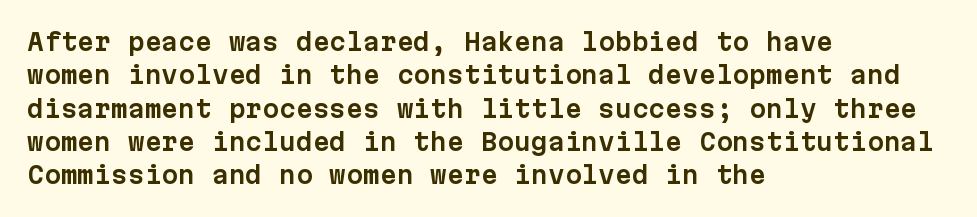
The image shows 24 px text type, upright; set left-aligned, normal line spacing (1.39x), normal letter spacing, not underlined.
